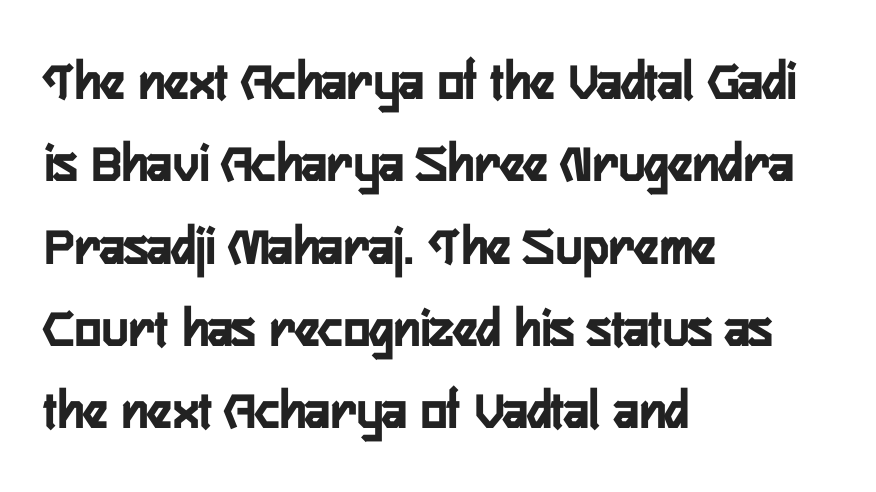
{"serif": "no", "italic": "no", "bold": "yes", "weight": "semibold", "width": "condensed", "stroke_contrast": "low", "x_height": "medium", "monospaced": "no", "underline": "no", "align": "left", "line_spacing": "normal", "line_spacing_ratio": 1.47, "letter_spacing": "normal", "letter_spacing_em": 0.0, "glyph_px": 56}
